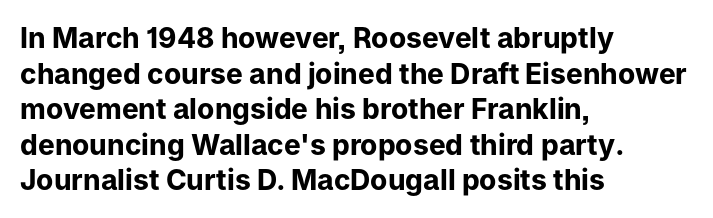
Q: Is the text bold? A: Yes.
Q: Is the text italic (slanted)? A: No, it is upright.
Q: Is the typeface a serif or a sans-serif typeface? A: Sans-serif.
Q: Is the text underlined? A: No.
Q: How is the paragraph aligned? A: Left-aligned.
Q: Is the spacing between letters normal or unusually wide? A: Normal.
Q: Is the spacing between lines tight, normal or loose? A: Normal.
Q: Width (condensed, normal, or wide)? A: Normal.
Q: Stroke contrast? A: Low.
Q: x-height? A: Medium.
Q: Monospaced? A: No.
